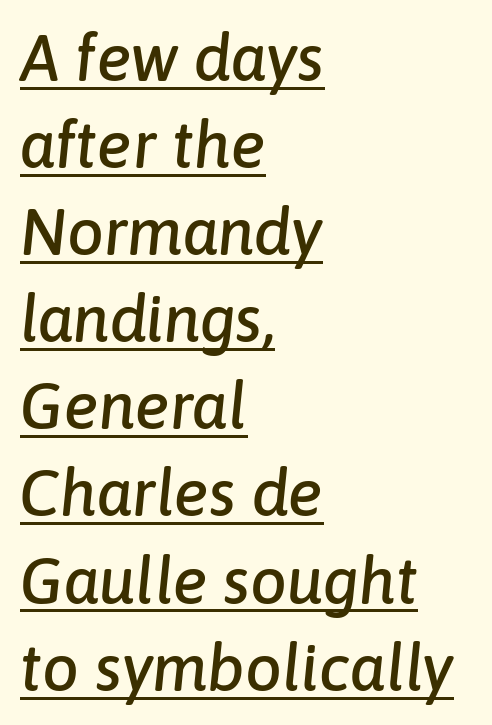
{"italic": "yes", "lean": "right", "slant_degrees": 6, "width": "normal", "stroke_contrast": "low", "x_height": "medium", "monospaced": "no", "underline": "yes", "align": "left", "line_spacing": "normal", "line_spacing_ratio": 1.34, "letter_spacing": "normal", "letter_spacing_em": 0.0, "glyph_px": 65}
